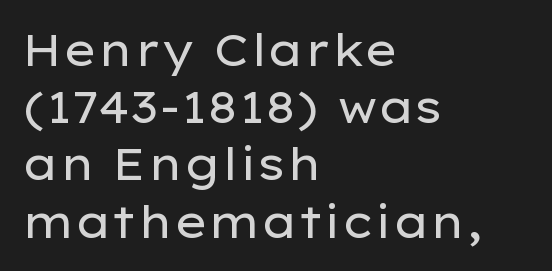
Q: Is the text bold? A: No.
Q: Is the text italic (slanted)? A: No, it is upright.
Q: Is the typeface a serif or a sans-serif typeface? A: Sans-serif.
Q: Is the text underlined? A: No.
Q: How is the paragraph aligned? A: Left-aligned.
Q: Is the spacing between letters normal or unusually wide? A: Normal.
Q: Is the spacing between lines tight, normal or loose? A: Normal.
Q: Width (condensed, normal, or wide)? A: Wide.
Q: Stroke contrast? A: Low.
Q: x-height? A: Medium.
Q: Monospaced? A: No.
